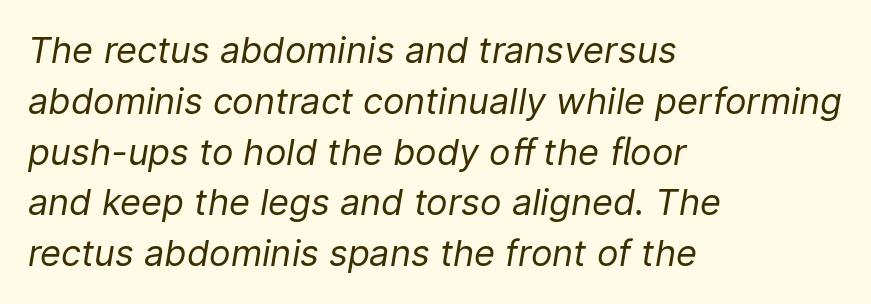
{"italic": "yes", "lean": "right", "slant_degrees": 9, "bold": "no", "weight": "regular", "width": "normal", "stroke_contrast": "low", "x_height": "medium", "monospaced": "no", "underline": "no", "align": "left", "line_spacing": "normal", "line_spacing_ratio": 1.41, "letter_spacing": "normal", "letter_spacing_em": 0.0, "glyph_px": 36}
